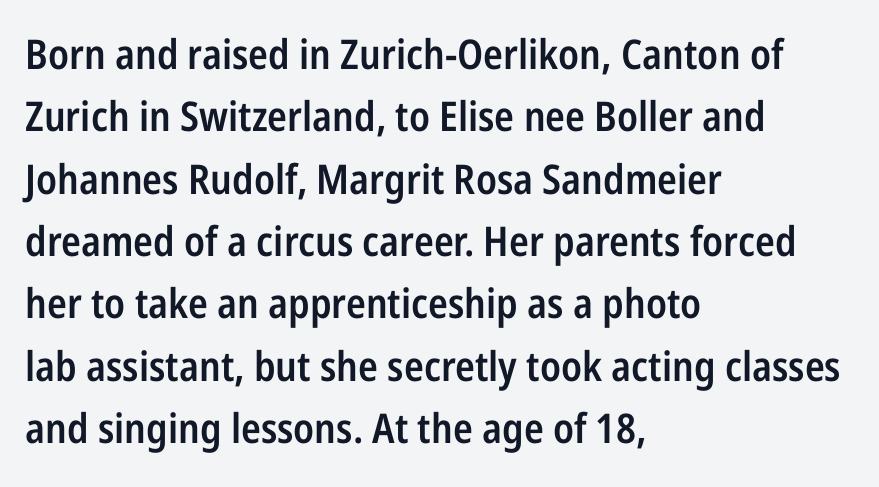
Q: Is the text bold? A: Semi-bold.
Q: Is the text italic (slanted)? A: No, it is upright.
Q: Is the typeface a serif or a sans-serif typeface? A: Sans-serif.
Q: Is the text underlined? A: No.
Q: How is the paragraph aligned? A: Left-aligned.
Q: Is the spacing between letters normal or unusually wide? A: Normal.
Q: Is the spacing between lines tight, normal or loose? A: Normal.
Q: Width (condensed, normal, or wide)? A: Condensed.
Q: Stroke contrast? A: Low.
Q: x-height? A: Medium.
Q: Monospaced? A: No.
